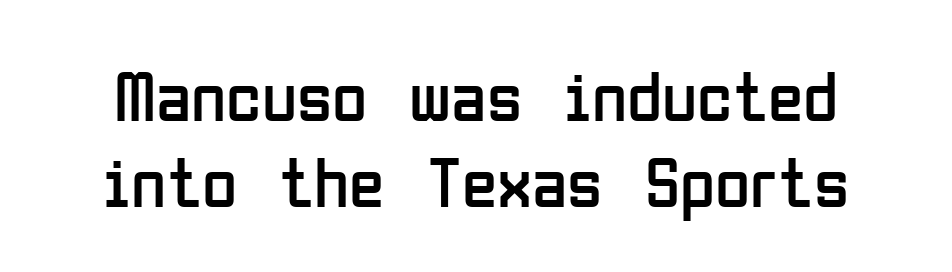
Q: Is the text bold? A: No.
Q: Is the text italic (slanted)? A: No, it is upright.
Q: Is the typeface a serif or a sans-serif typeface? A: Sans-serif.
Q: Is the text underlined? A: No.
Q: Is the spacing between letters normal or unusually wide? A: Normal.
Q: Width (condensed, normal, or wide)? A: Condensed.
Q: Stroke contrast? A: Low.
Q: x-height? A: Medium.
Q: Monospaced? A: No.
